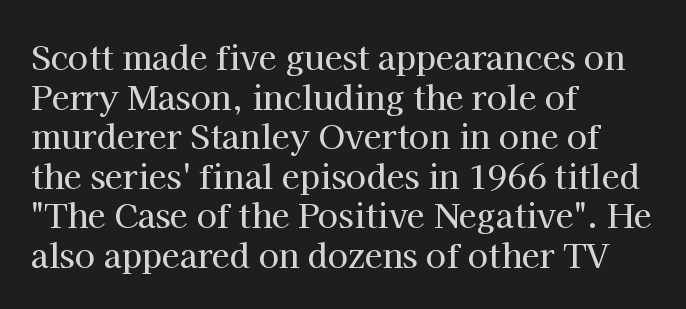
Q: Is the text italic (slanted)? A: No, it is upright.
Q: Is the typeface a serif or a sans-serif typeface? A: Serif.
Q: Is the text underlined? A: No.
Q: How is the paragraph aligned? A: Left-aligned.
Q: Is the spacing between letters normal or unusually wide? A: Normal.
Q: Width (condensed, normal, or wide)? A: Normal.
Q: Stroke contrast? A: High.
Q: x-height? A: Medium.
Q: Monospaced? A: No.
